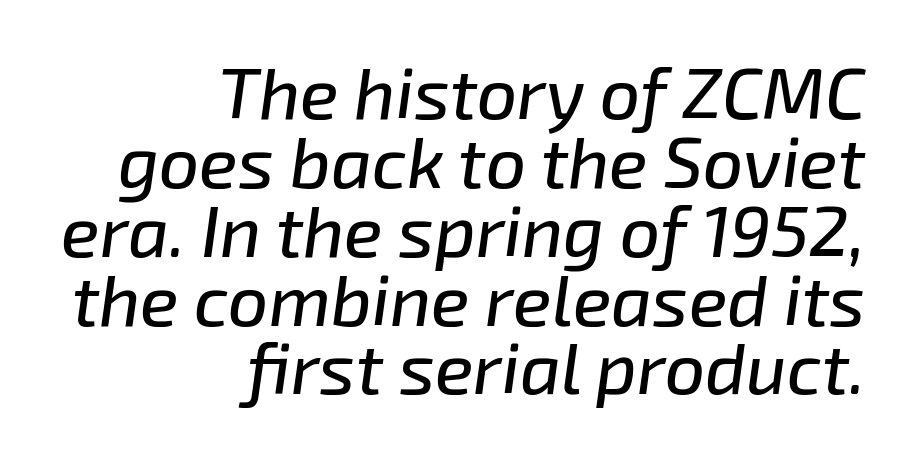
The text carries the slant typical of an italic or oblique font. Check the space under the baseline: it is left empty. The paragraph shown leans on its right margin. One glance says dense: line gaps are narrower than usual.
